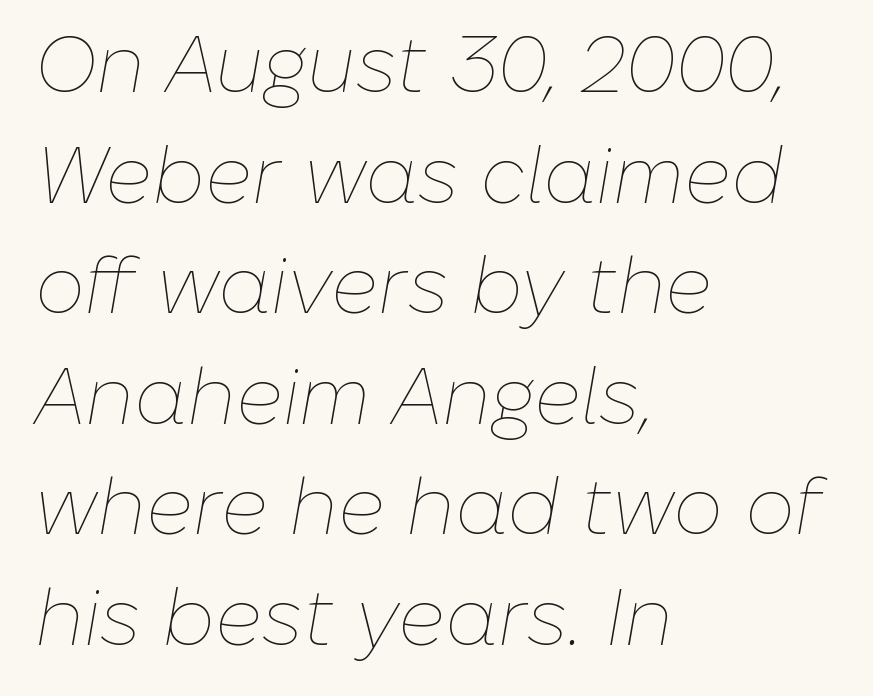
Q: Is the text bold? A: No.
Q: Is the text italic (slanted)? A: Yes, it leans right by about 10 degrees.
Q: Is the text underlined? A: No.
Q: How is the paragraph aligned? A: Left-aligned.
Q: Is the spacing between letters normal or unusually wide? A: Normal.
Q: Is the spacing between lines tight, normal or loose? A: Normal.
Q: Width (condensed, normal, or wide)? A: Normal.
Q: Stroke contrast? A: Low.
Q: x-height? A: Medium.
Q: Monospaced? A: No.
